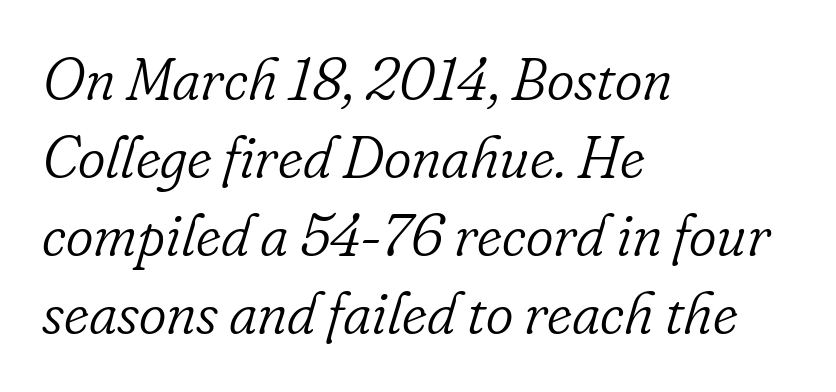
{"serif": "yes", "italic": "yes", "lean": "right", "slant_degrees": 16, "bold": "no", "weight": "light", "width": "normal", "stroke_contrast": "low", "x_height": "small", "monospaced": "no", "underline": "no", "align": "left", "line_spacing": "normal", "line_spacing_ratio": 1.32, "letter_spacing": "normal", "letter_spacing_em": 0.0, "glyph_px": 59}
